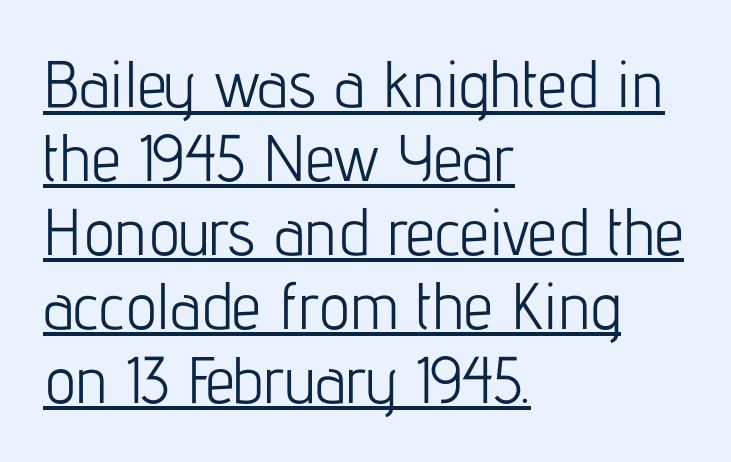
The image shows 66 px light, condensed sans-serif type, upright; set left-aligned, tight line spacing (1.12x), normal letter spacing, underlined; low stroke contrast and a medium x-height.
